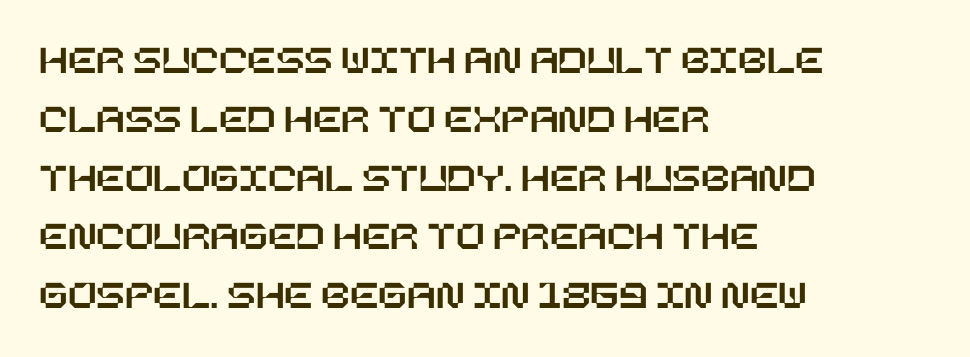
Nobody drew a line under any word here. Evenly set lines give the paragraph a standard silhouette. Every row of glyphs begins at an identical x-position on the left. Does extra space separate the letters? No, they use regular spacing.
